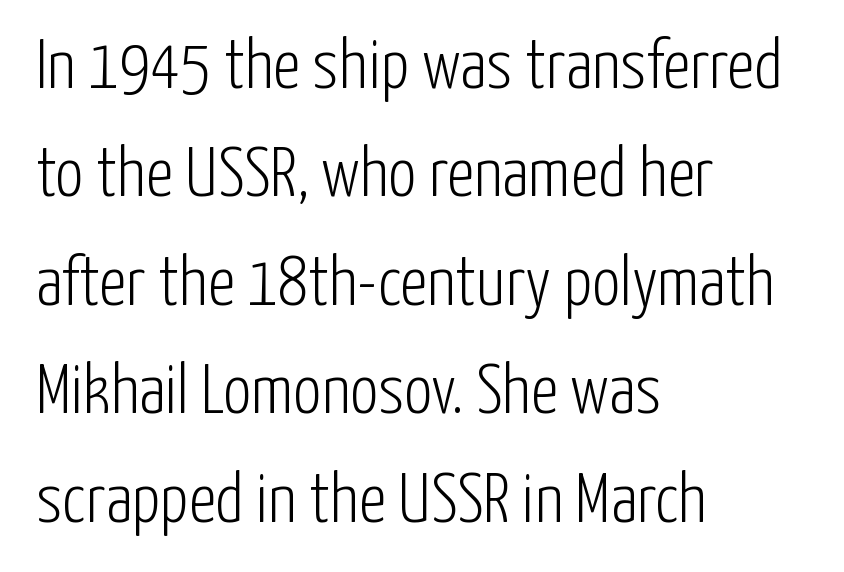
Q: Is the text bold? A: No.
Q: Is the text italic (slanted)? A: No, it is upright.
Q: Is the typeface a serif or a sans-serif typeface? A: Sans-serif.
Q: Is the text underlined? A: No.
Q: How is the paragraph aligned? A: Left-aligned.
Q: Is the spacing between letters normal or unusually wide? A: Normal.
Q: Is the spacing between lines tight, normal or loose? A: Normal.
Q: Width (condensed, normal, or wide)? A: Condensed.
Q: Stroke contrast? A: Low.
Q: x-height? A: Medium.
Q: Monospaced? A: No.
